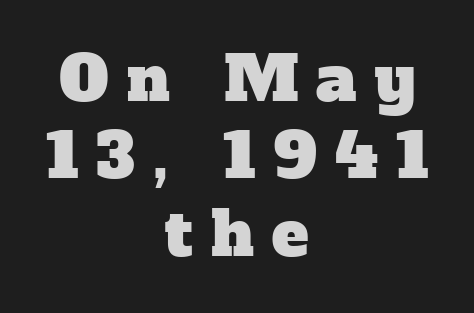
{"serif": "yes", "width": "normal", "stroke_contrast": "low", "x_height": "medium", "monospaced": "no", "underline": "no", "align": "center", "line_spacing": "normal", "line_spacing_ratio": 1.25, "letter_spacing": "wide", "letter_spacing_em": 0.29, "glyph_px": 62}
